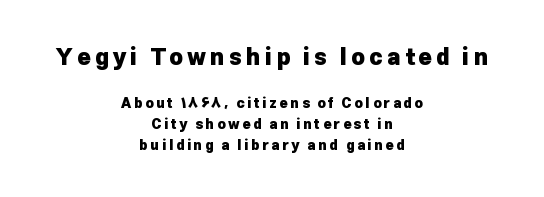
Q: Is the text bold? A: Yes.
Q: Is the text italic (slanted)? A: No, it is upright.
Q: Is the text underlined? A: No.
Q: How is the paragraph aligned? A: Centered.
Q: Is the spacing between lines tight, normal or loose? A: Normal.
Q: Which block of text is set in a larger size, the first (top) or the second (bottom)? A: The first (top) one.
